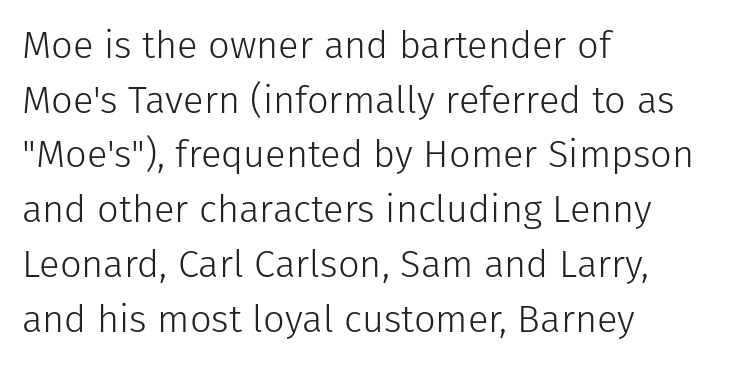
This sample has the flowing, uneven cadence of proportional lettering. Whoever set this chose a conventional vertical rhythm. Typeset ragged right — the left edge is the straight one. The typography opts for an upright posture over an oblique one. Spacing between characters is what you'd get straight out of the box.
